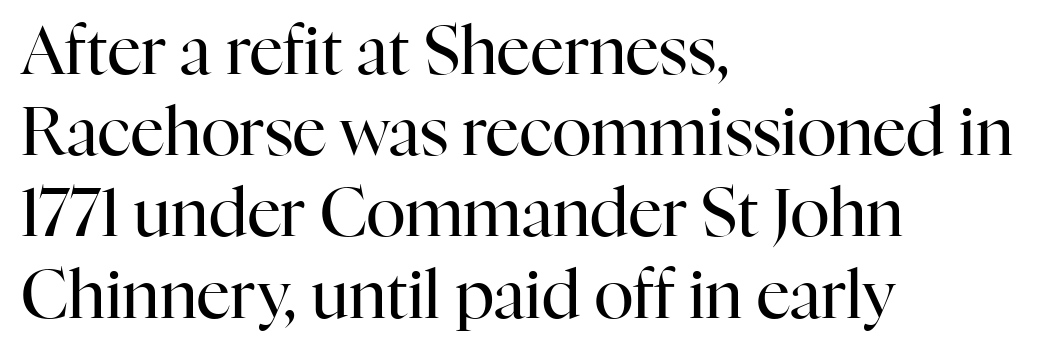
{"serif": "yes", "italic": "no", "bold": "no", "weight": "regular", "width": "normal", "stroke_contrast": "high", "x_height": "medium", "monospaced": "no", "underline": "no", "align": "left", "line_spacing_ratio": 1.23, "letter_spacing": "normal", "letter_spacing_em": 0.0, "glyph_px": 66}
